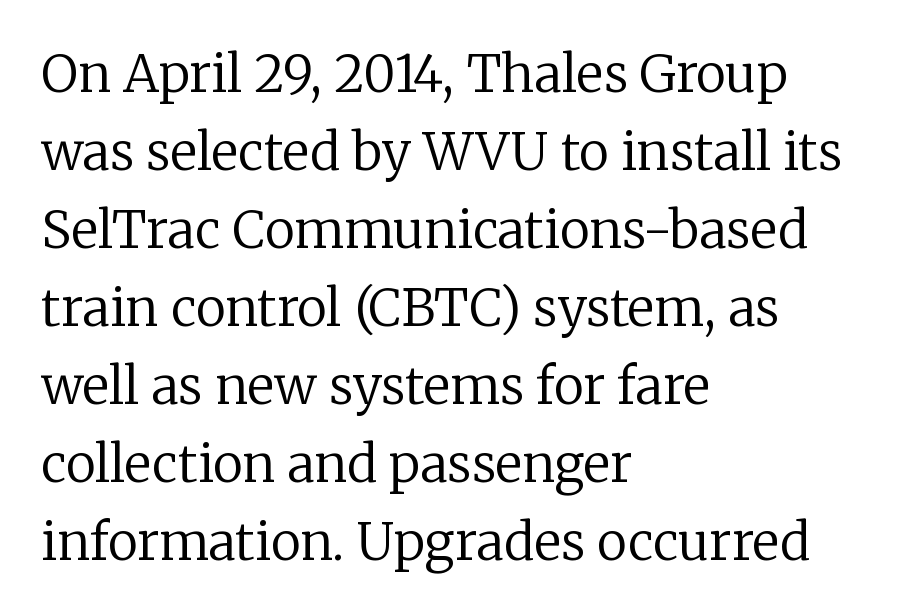
{"serif": "yes", "italic": "no", "bold": "no", "weight": "regular", "width": "normal", "stroke_contrast": "low", "x_height": "medium", "monospaced": "no", "underline": "no", "align": "left", "line_spacing": "normal", "line_spacing_ratio": 1.53, "letter_spacing": "normal", "letter_spacing_em": 0.0, "glyph_px": 51}
